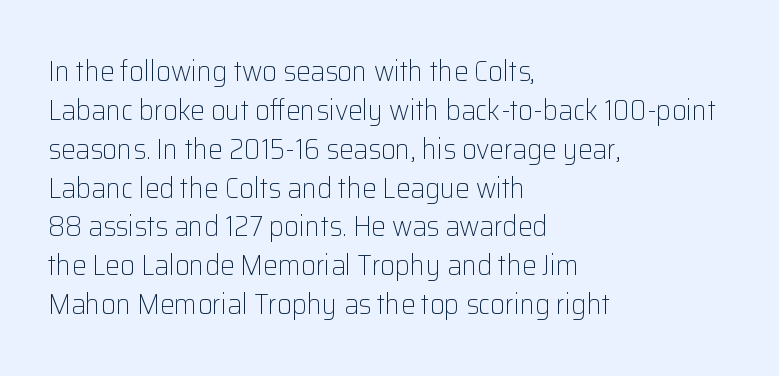
The image shows 29 px light sans-serif type, upright; set left-aligned, normal line spacing (1.34x), normal letter spacing, not underlined; low stroke contrast and a medium x-height.
